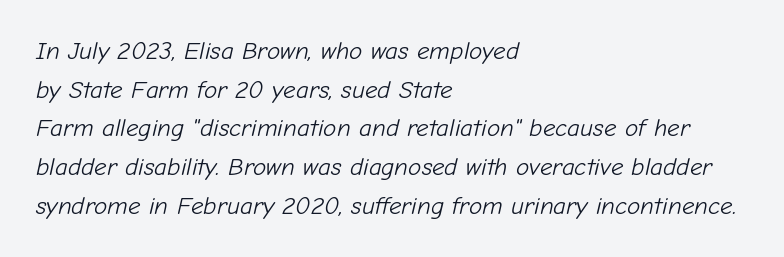
{"italic": "yes", "lean": "right", "slant_degrees": 12, "bold": "no", "underline": "no", "align": "left", "line_spacing": "normal", "line_spacing_ratio": 1.55, "letter_spacing": "normal", "letter_spacing_em": 0.0, "glyph_px": 25}
